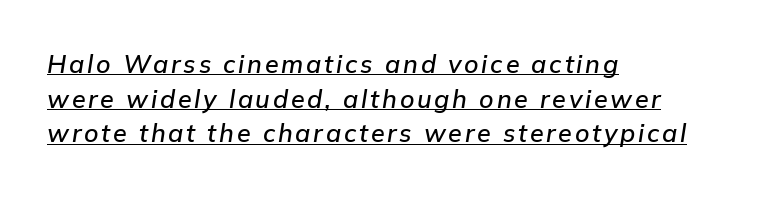
{"italic": "yes", "lean": "right", "slant_degrees": 9, "underline": "yes", "align": "left", "line_spacing": "normal", "line_spacing_ratio": 1.39, "glyph_px": 25}
